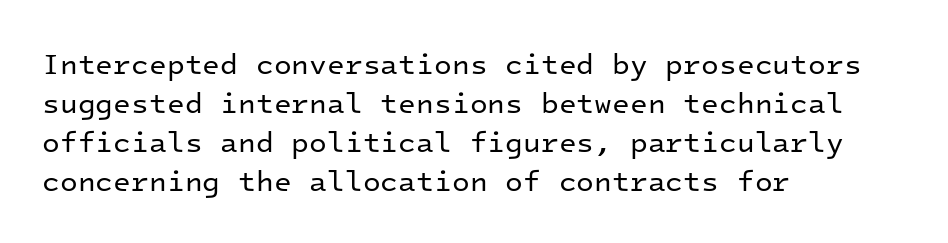
Q: Is the text bold? A: No.
Q: Is the text italic (slanted)? A: No, it is upright.
Q: Is the typeface a serif or a sans-serif typeface? A: Sans-serif.
Q: Is the text underlined? A: No.
Q: How is the paragraph aligned? A: Left-aligned.
Q: Is the spacing between letters normal or unusually wide? A: Normal.
Q: Is the spacing between lines tight, normal or loose? A: Normal.
Q: Width (condensed, normal, or wide)? A: Normal.
Q: Stroke contrast? A: Low.
Q: x-height? A: Medium.
Q: Monospaced? A: Yes.
